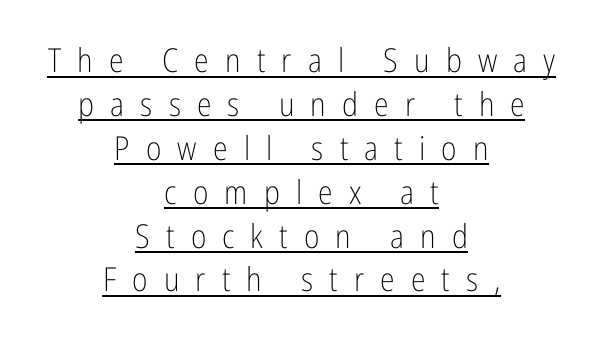
Q: Is the text bold? A: No.
Q: Is the text italic (slanted)? A: No, it is upright.
Q: Is the typeface a serif or a sans-serif typeface? A: Sans-serif.
Q: Is the text underlined? A: Yes.
Q: How is the paragraph aligned? A: Centered.
Q: Is the spacing between letters normal or unusually wide? A: Unusually wide.
Q: Is the spacing between lines tight, normal or loose? A: Normal.
Q: Width (condensed, normal, or wide)? A: Condensed.
Q: Stroke contrast? A: Low.
Q: x-height? A: Medium.
Q: Monospaced? A: No.
